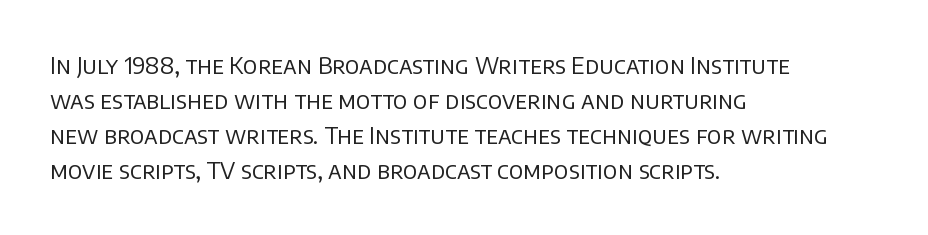
Q: Is the text bold? A: No.
Q: Is the text italic (slanted)? A: No, it is upright.
Q: Is the text underlined? A: No.
Q: How is the paragraph aligned? A: Left-aligned.
Q: Is the spacing between letters normal or unusually wide? A: Normal.
Q: Is the spacing between lines tight, normal or loose? A: Normal.
